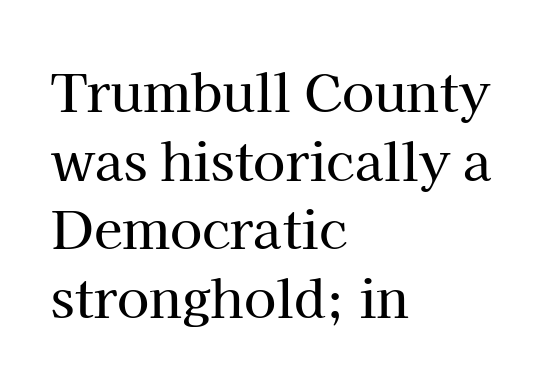
Serif or sans? Serif — the stroke terminals have little feet. You could call the tracking neutral — neither tight nor loose. This block has exactly the height ordinary leading produces. Looks like regular typesetting: each glyph gets only the width it needs. Decoration check: the copy has no underline.
